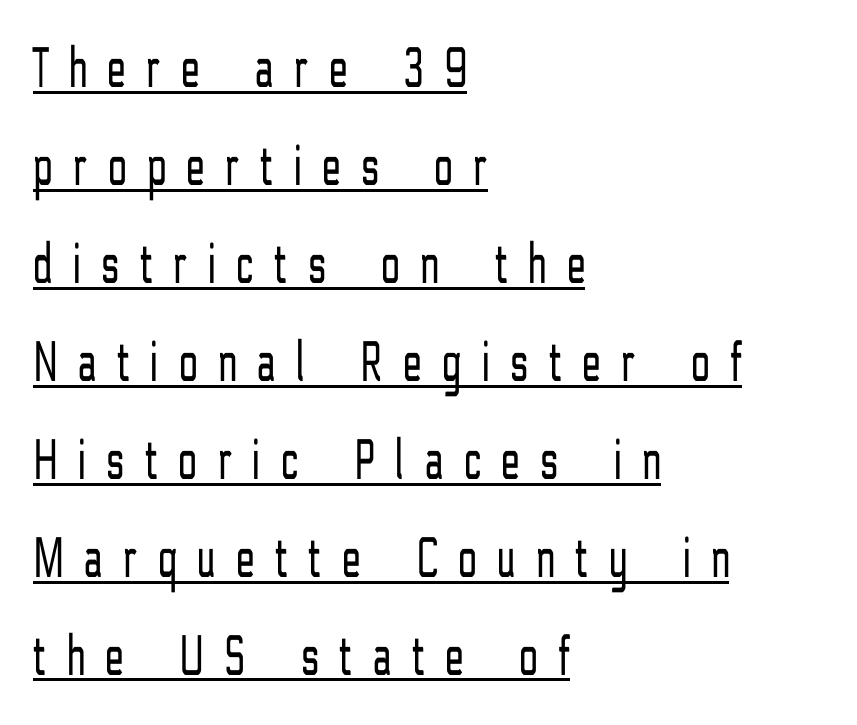
Q: Is the text bold? A: No.
Q: Is the text italic (slanted)? A: No, it is upright.
Q: Is the typeface a serif or a sans-serif typeface? A: Sans-serif.
Q: Is the text underlined? A: Yes.
Q: How is the paragraph aligned? A: Left-aligned.
Q: Is the spacing between letters normal or unusually wide? A: Unusually wide.
Q: Is the spacing between lines tight, normal or loose? A: Normal.
Q: Width (condensed, normal, or wide)? A: Condensed.
Q: Stroke contrast? A: Low.
Q: x-height? A: Medium.
Q: Monospaced? A: No.
